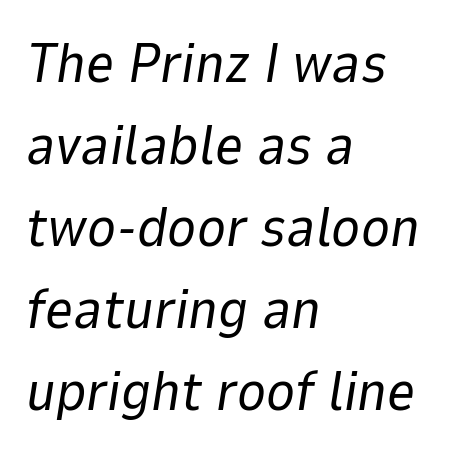
There is no visible air inserted between adjacent glyphs. No heavy texture on the line: the type isn't bold. Leading: standard. Reading down the block, your eye returns to a fixed left position each line.
